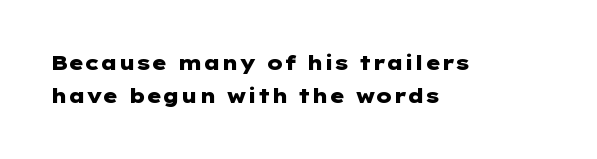
The image shows 20 px bold type, upright; set left-aligned, normal line spacing (1.67x), normal letter spacing, not underlined.
